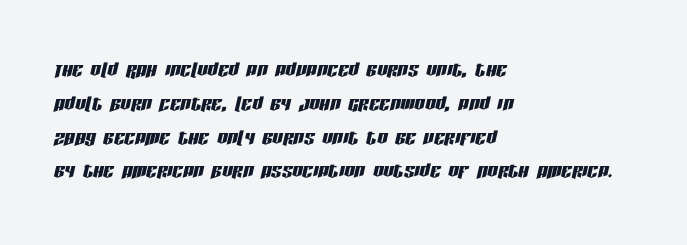
The image shows 26 px text type, italic (leaning right); set left-aligned, normal line spacing (1.3x), normal letter spacing, not underlined.
